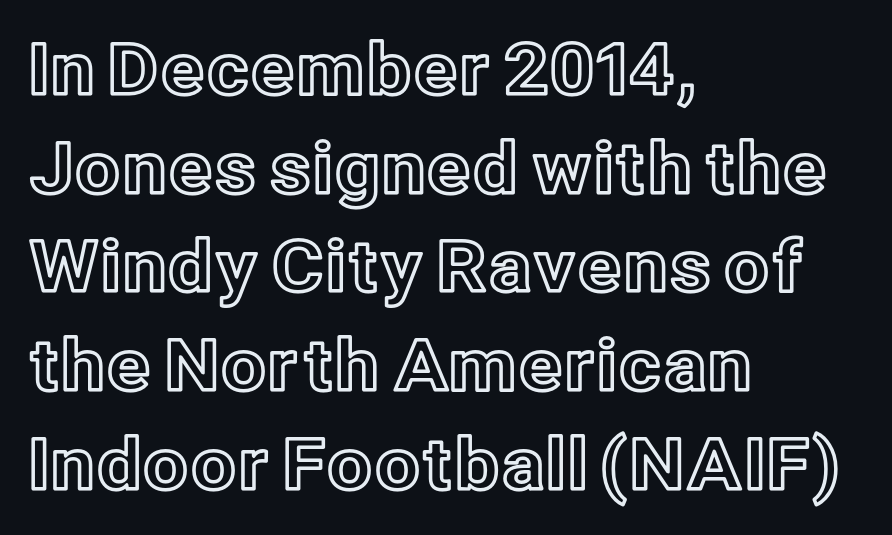
The image shows 71 px text type, upright; set left-aligned, normal line spacing (1.39x), normal letter spacing, not underlined; a medium x-height.
